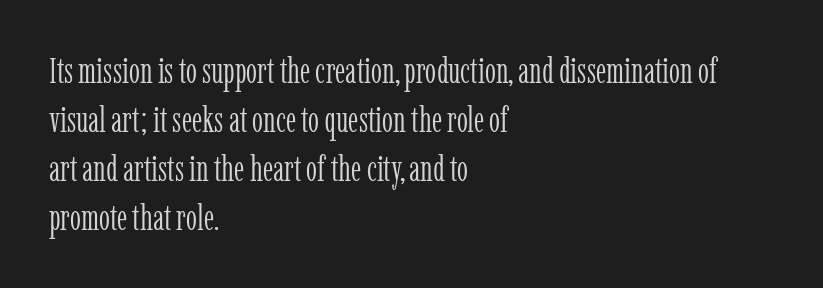
Q: Is the text bold? A: No.
Q: Is the text italic (slanted)? A: No, it is upright.
Q: Is the typeface a serif or a sans-serif typeface? A: Serif.
Q: Is the text underlined? A: No.
Q: How is the paragraph aligned? A: Left-aligned.
Q: Is the spacing between letters normal or unusually wide? A: Normal.
Q: Is the spacing between lines tight, normal or loose? A: Normal.
Q: Width (condensed, normal, or wide)? A: Condensed.
Q: Stroke contrast? A: Low.
Q: x-height? A: Medium.
Q: Monospaced? A: No.
